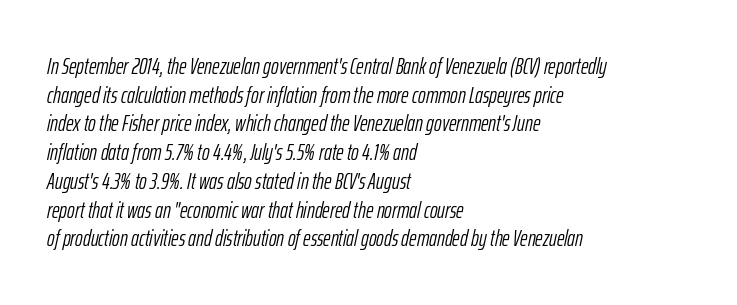
Heft: none added — not bold. Layout note: lines flush left. Students, note that the glyphs here touch the page at normal intervals. The rendering applies a slant to the glyphs. This rendering features lettering with no underline.
